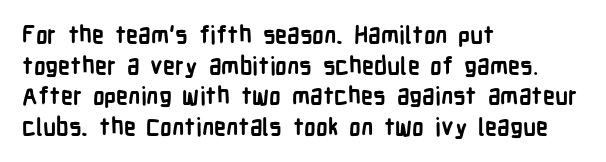
Summary of weight: heavy, a full bold. Tracking value appears to be zero — textbook default spacing. No italicization has been applied; the sample stays upright. The words here are not underlined. A normal amount of white space separates one row of letters from the next.
